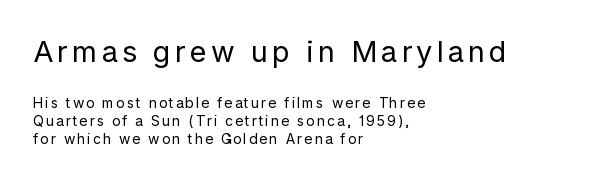
Q: Is the text bold? A: No.
Q: Is the text italic (slanted)? A: No, it is upright.
Q: Is the typeface a serif or a sans-serif typeface? A: Sans-serif.
Q: Is the text underlined? A: No.
Q: How is the paragraph aligned? A: Left-aligned.
Q: Is the spacing between lines tight, normal or loose? A: Normal.
Q: Which block of text is set in a larger size, the first (top) or the second (bottom)? A: The first (top) one.
Q: Width (condensed, normal, or wide)? A: Normal.
Q: Stroke contrast? A: Low.
Q: x-height? A: Medium.
Q: Monospaced? A: No.
